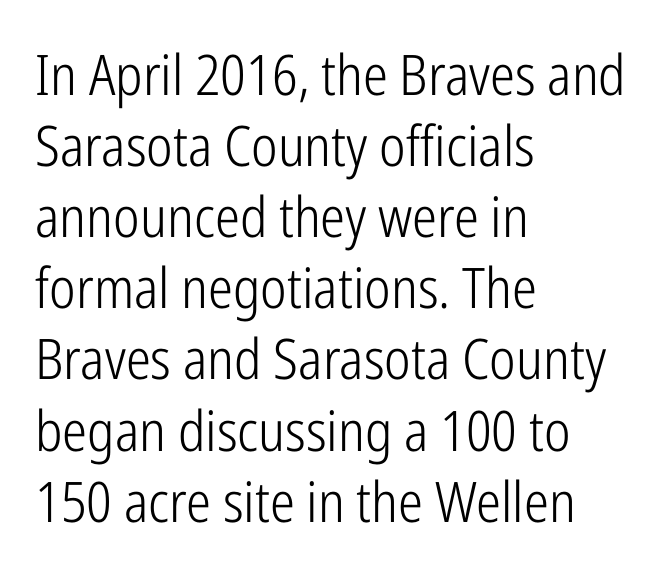
{"serif": "no", "italic": "no", "bold": "no", "weight": "light", "width": "condensed", "stroke_contrast": "low", "x_height": "medium", "monospaced": "no", "underline": "no", "align": "left", "line_spacing": "normal", "line_spacing_ratio": 1.27, "letter_spacing": "normal", "letter_spacing_em": 0.0, "glyph_px": 56}
